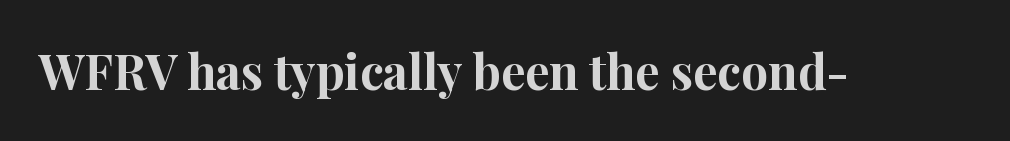
{"serif": "yes", "italic": "no", "bold": "yes", "weight": "bold", "width": "normal", "stroke_contrast": "high", "x_height": "medium", "monospaced": "no", "underline": "no", "letter_spacing": "normal", "letter_spacing_em": 0.0, "glyph_px": 48}
